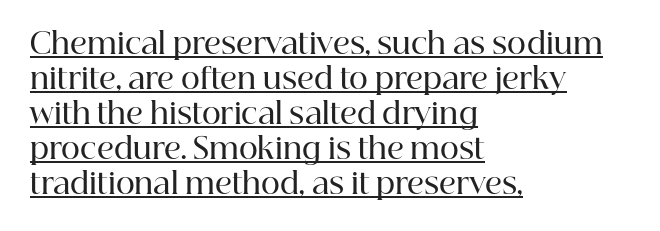
Q: Is the text bold? A: Semi-bold.
Q: Is the text italic (slanted)? A: No, it is upright.
Q: Is the typeface a serif or a sans-serif typeface? A: Serif.
Q: Is the text underlined? A: Yes.
Q: How is the paragraph aligned? A: Left-aligned.
Q: Is the spacing between letters normal or unusually wide? A: Normal.
Q: Width (condensed, normal, or wide)? A: Normal.
Q: Stroke contrast? A: High.
Q: x-height? A: Medium.
Q: Monospaced? A: No.
